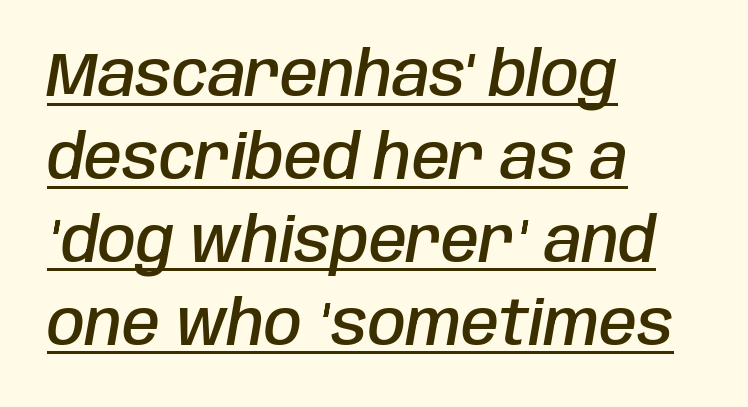
Quick note: underline on. The typesetting leans somewhat heavy: a semibold. Observe the ordinary spacing: letters are neighbours, not strangers. Looks like regular typesetting: each glyph gets only the width it needs.
